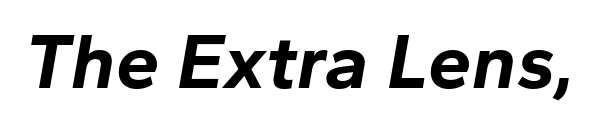
The image shows 78 px bold type, italic (leaning right); set normal letter spacing, not underlined; low stroke contrast and a medium x-height.
